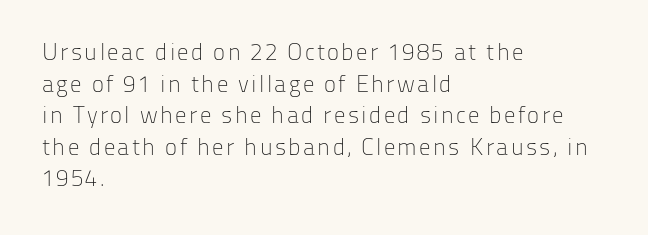
Q: Is the text bold? A: No.
Q: Is the text italic (slanted)? A: No, it is upright.
Q: Is the text underlined? A: No.
Q: How is the paragraph aligned? A: Left-aligned.
Q: Is the spacing between lines tight, normal or loose? A: Normal.
